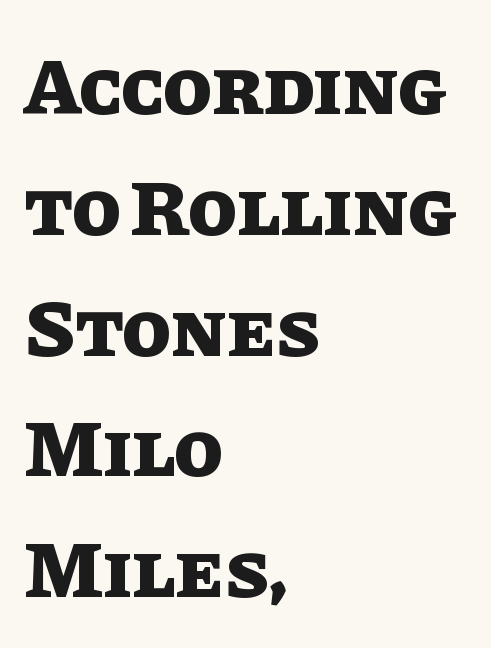
The gaps between neighbouring characters are ordinary and unremarkable. Quick note: not italic, upright. Where is the straight margin? On the left. Compared with an ordinary text face, these strokes are far heavier — a full bold. The passage shown stacks its lines at a standard gap.
